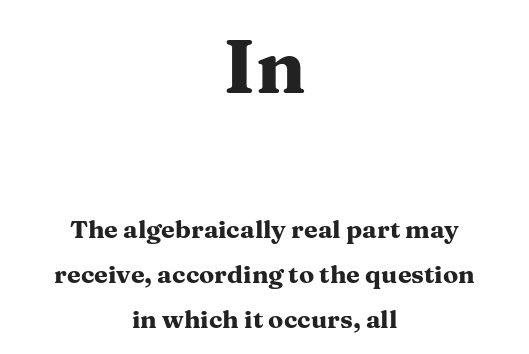
The image shows 75 px heavy, wide serif type, upright; set centered, line spacing 1.79x, normal letter spacing, not underlined; the first (top) block is 3.0x larger; medium stroke contrast and a medium x-height.
